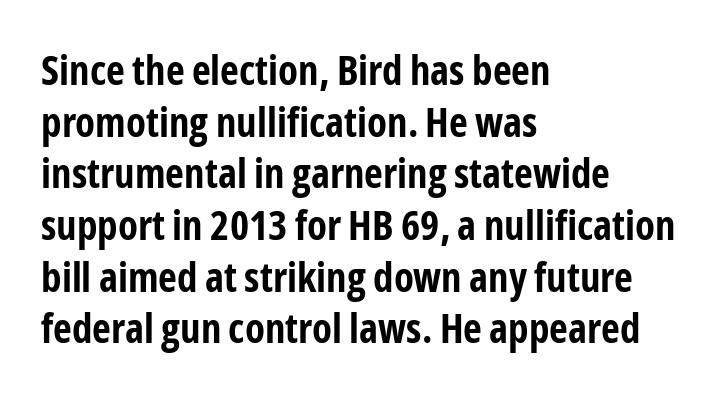
The letters are bold, with thick, heavy strokes. If you measured baseline to baseline, you'd find a middling distance. Does the lettering tilt? It doesn't — this is upright. There is no visible air inserted between adjacent glyphs.
